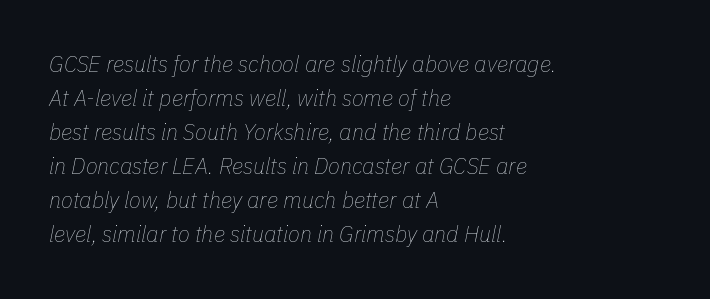
Q: Is the text bold? A: No.
Q: Is the text italic (slanted)? A: Yes, it leans right by about 11 degrees.
Q: Is the text underlined? A: No.
Q: How is the paragraph aligned? A: Left-aligned.
Q: Is the spacing between letters normal or unusually wide? A: Normal.
Q: Is the spacing between lines tight, normal or loose? A: Normal.
